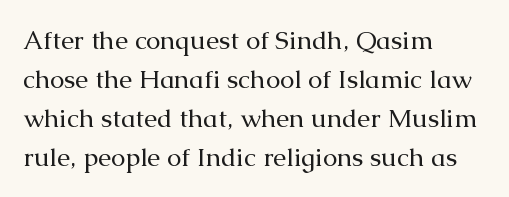
Q: Is the text bold? A: No.
Q: Is the text italic (slanted)? A: No, it is upright.
Q: Is the text underlined? A: No.
Q: How is the paragraph aligned? A: Left-aligned.
Q: Is the spacing between letters normal or unusually wide? A: Normal.
Q: Is the spacing between lines tight, normal or loose? A: Normal.
